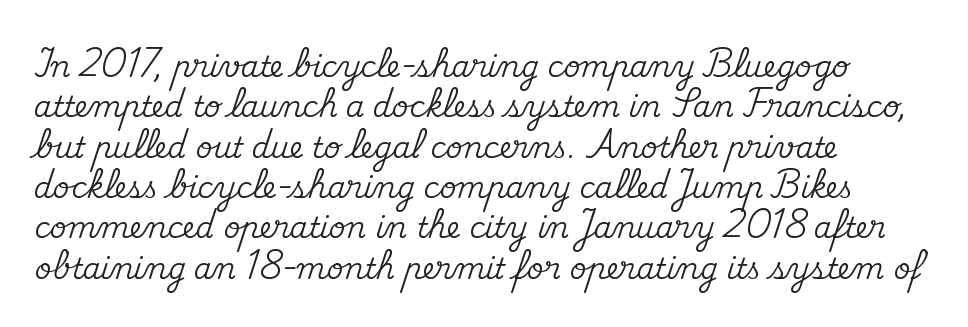
The image shows 29 px serif type; set left-aligned, normal line spacing (1.39x), normal letter spacing, not underlined; medium stroke contrast and a small x-height.
